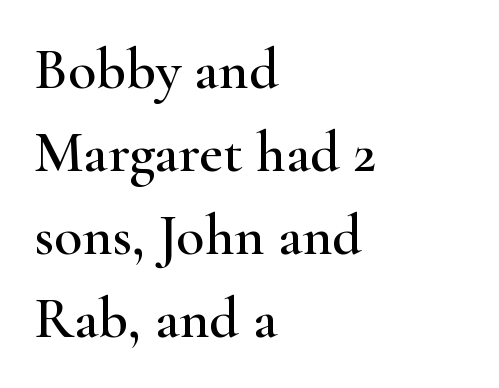
Q: Is the text italic (slanted)? A: No, it is upright.
Q: Is the typeface a serif or a sans-serif typeface? A: Serif.
Q: Is the text underlined? A: No.
Q: How is the paragraph aligned? A: Left-aligned.
Q: Is the spacing between letters normal or unusually wide? A: Normal.
Q: Is the spacing between lines tight, normal or loose? A: Normal.
Q: Width (condensed, normal, or wide)? A: Wide.
Q: Stroke contrast? A: High.
Q: x-height? A: Small.
Q: Monospaced? A: No.
